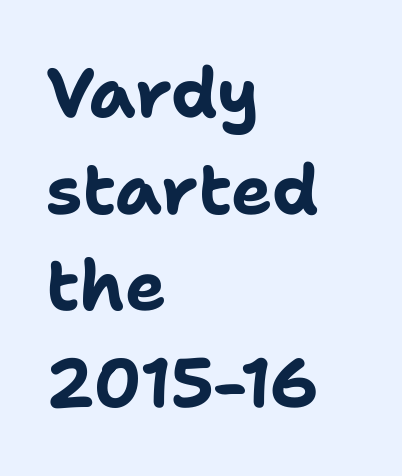
The image shows 69 px bold sans-serif type, upright; set left-aligned, normal line spacing (1.4x), normal letter spacing, not underlined; low stroke contrast and a medium x-height.
